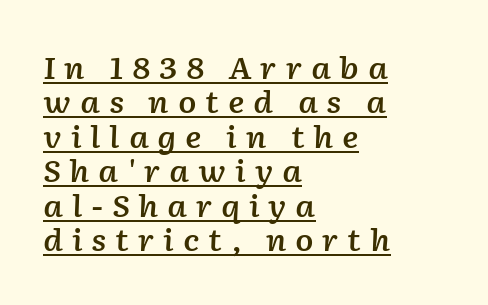
The image shows 30 px semibold type, italic (leaning right); set left-aligned, tight line spacing (1.15x), unusually wide letter spacing (+0.29 em), underlined; low stroke contrast and a medium x-height.
